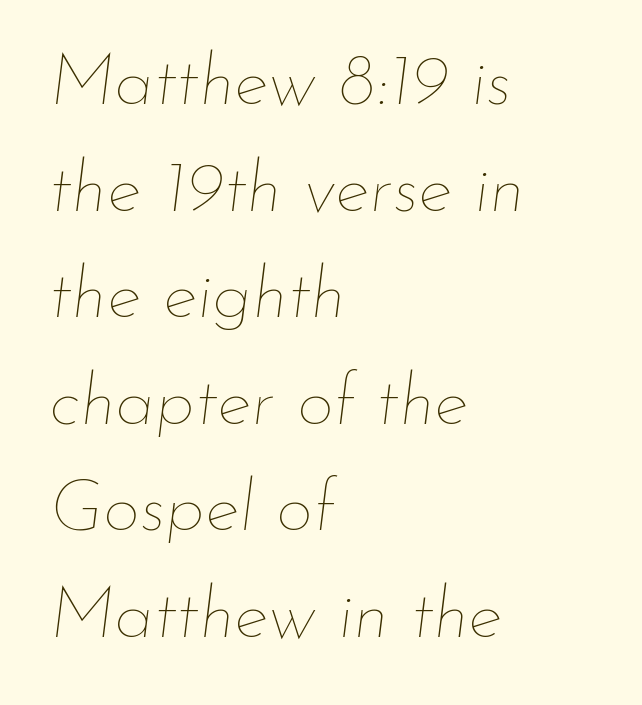
The image shows 73 px thin type, italic (leaning right); set left-aligned, normal line spacing (1.46x), normal letter spacing, not underlined; low stroke contrast and a small x-height.
